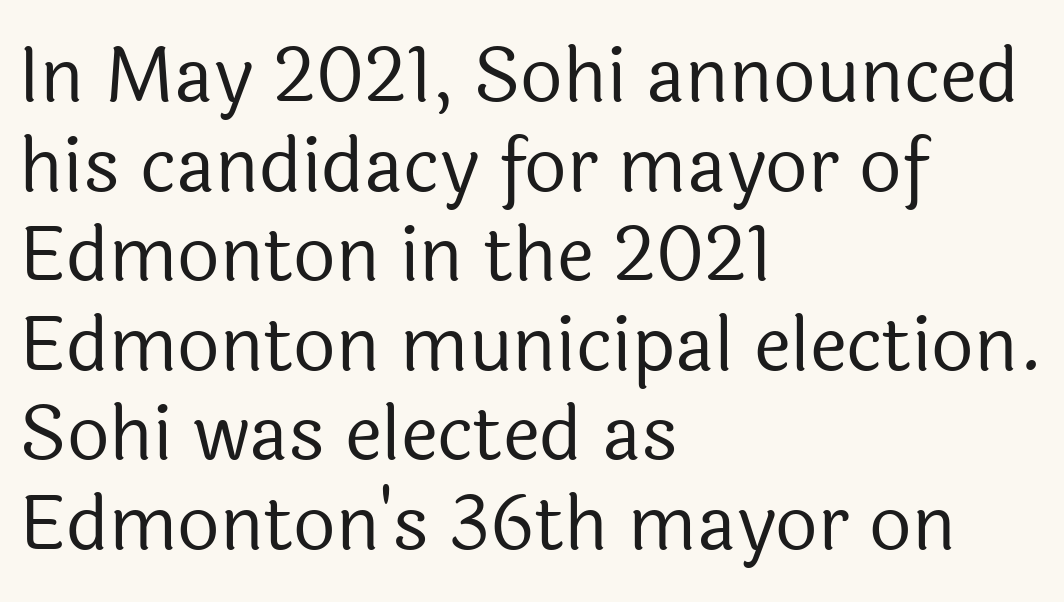
{"serif": "no", "italic": "no", "bold": "no", "weight": "regular", "width": "normal", "x_height": "medium", "monospaced": "no", "underline": "no", "align": "left", "line_spacing_ratio": 1.21, "letter_spacing": "normal", "letter_spacing_em": 0.0, "glyph_px": 74}
